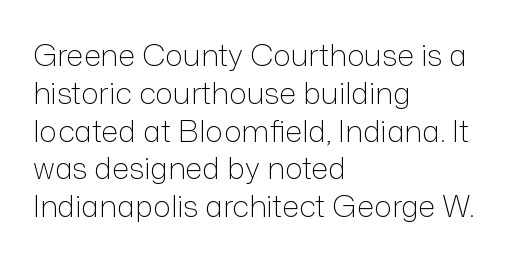
The foot of each line stays bare and open. Stroke thickness stays within the range of a standard reading face or lighter. Does the leading feel generous? No, just average. Here the designer chose a conventional face with non-uniform glyph widths.
